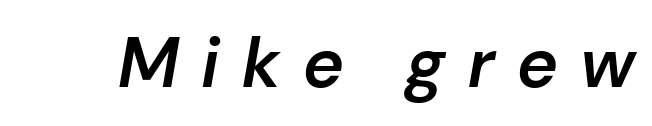
Q: Is the text bold? A: Semi-bold.
Q: Is the text italic (slanted)? A: Yes, it leans right by about 10 degrees.
Q: Is the text underlined? A: No.
Q: Is the spacing between letters normal or unusually wide? A: Unusually wide.
Q: Width (condensed, normal, or wide)? A: Normal.
Q: Stroke contrast? A: Low.
Q: x-height? A: Medium.
Q: Monospaced? A: No.
